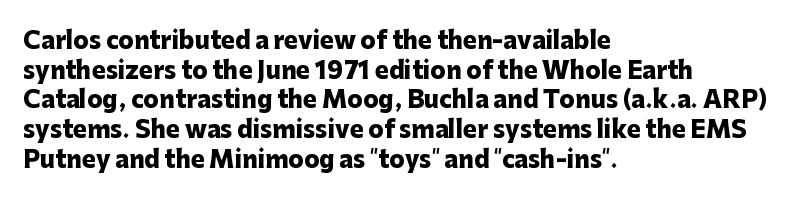
The image shows 23 px bold type, upright; set left-aligned, normal line spacing (1.29x), normal letter spacing, not underlined.
